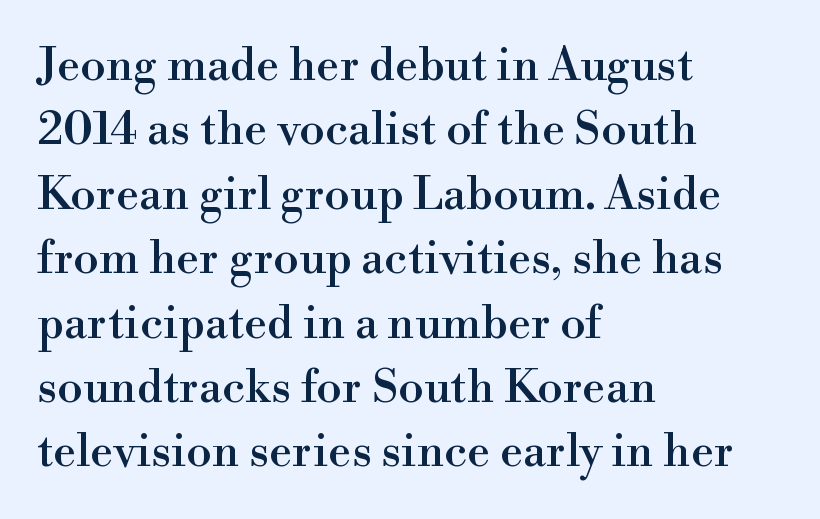
Q: Is the text italic (slanted)? A: No, it is upright.
Q: Is the typeface a serif or a sans-serif typeface? A: Serif.
Q: Is the text underlined? A: No.
Q: How is the paragraph aligned? A: Left-aligned.
Q: Is the spacing between letters normal or unusually wide? A: Normal.
Q: Is the spacing between lines tight, normal or loose? A: Normal.
Q: Width (condensed, normal, or wide)? A: Normal.
Q: Stroke contrast? A: High.
Q: x-height? A: Small.
Q: Monospaced? A: No.
